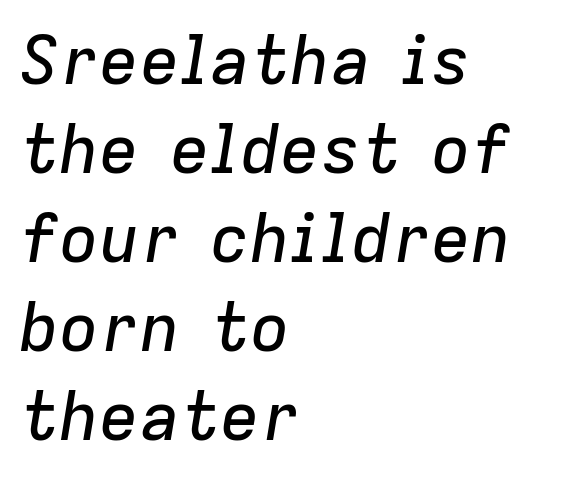
Q: Is the text italic (slanted)? A: Yes, it leans right by about 9 degrees.
Q: Is the text underlined? A: No.
Q: How is the paragraph aligned? A: Left-aligned.
Q: Is the spacing between letters normal or unusually wide? A: Normal.
Q: Is the spacing between lines tight, normal or loose? A: Normal.
Q: Width (condensed, normal, or wide)? A: Normal.
Q: Stroke contrast? A: Low.
Q: x-height? A: Medium.
Q: Monospaced? A: No.
